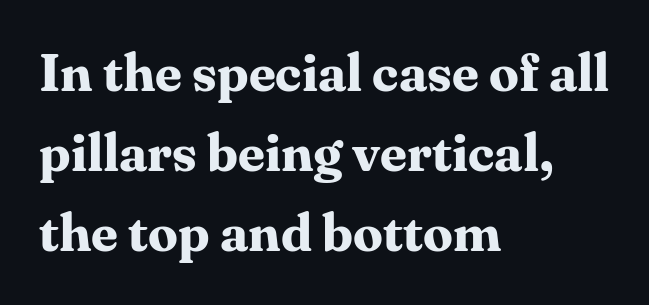
{"serif": "yes", "italic": "no", "bold": "yes", "weight": "bold", "width": "normal", "stroke_contrast": "medium", "x_height": "medium", "monospaced": "no", "underline": "no", "align": "left", "line_spacing": "normal", "line_spacing_ratio": 1.51, "letter_spacing": "normal", "letter_spacing_em": 0.0, "glyph_px": 53}
